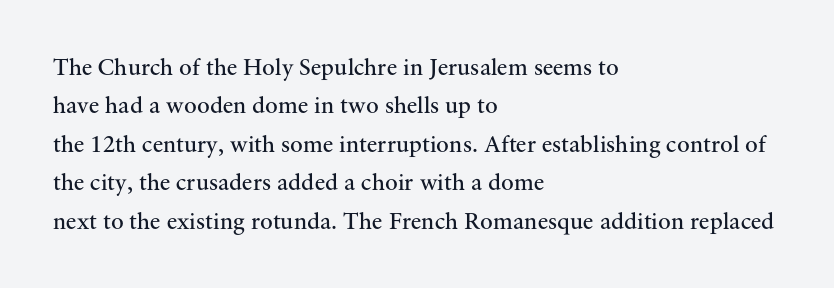
The image shows 24 px text type, upright; set left-aligned, normal line spacing (1.6x), normal letter spacing, not underlined.
